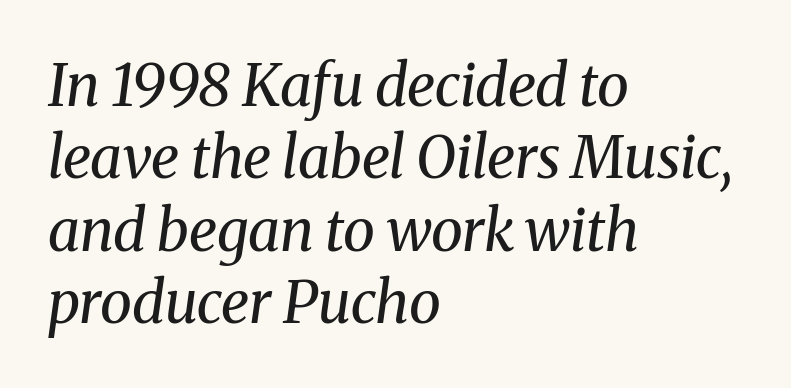
Q: Is the text bold? A: No.
Q: Is the text italic (slanted)? A: Yes, it leans right by about 8 degrees.
Q: Is the typeface a serif or a sans-serif typeface? A: Serif.
Q: Is the text underlined? A: No.
Q: How is the paragraph aligned? A: Left-aligned.
Q: Is the spacing between letters normal or unusually wide? A: Normal.
Q: Is the spacing between lines tight, normal or loose? A: Normal.
Q: Width (condensed, normal, or wide)? A: Normal.
Q: Stroke contrast? A: Medium.
Q: x-height? A: Medium.
Q: Monospaced? A: No.
